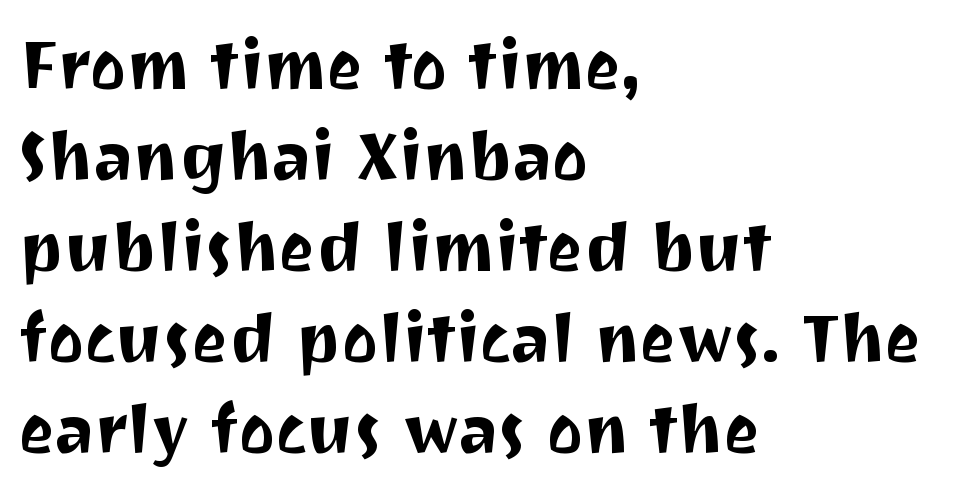
This is roman type, the default non-slanted kind. Students, note that the glyphs here touch the page at normal intervals. Evenly set lines give the paragraph a standard silhouette. Horizontal alignment here is leftward, the default for most running prose.
